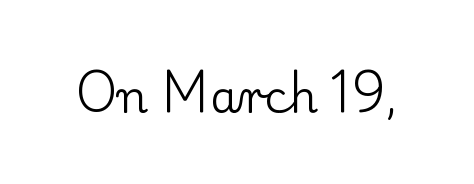
Q: Is the text bold? A: No.
Q: Is the text italic (slanted)? A: No, it is upright.
Q: Is the typeface a serif or a sans-serif typeface? A: Serif.
Q: Is the text underlined? A: No.
Q: Is the spacing between letters normal or unusually wide? A: Normal.
Q: Width (condensed, normal, or wide)? A: Normal.
Q: Stroke contrast? A: Low.
Q: x-height? A: Small.
Q: Monospaced? A: No.
